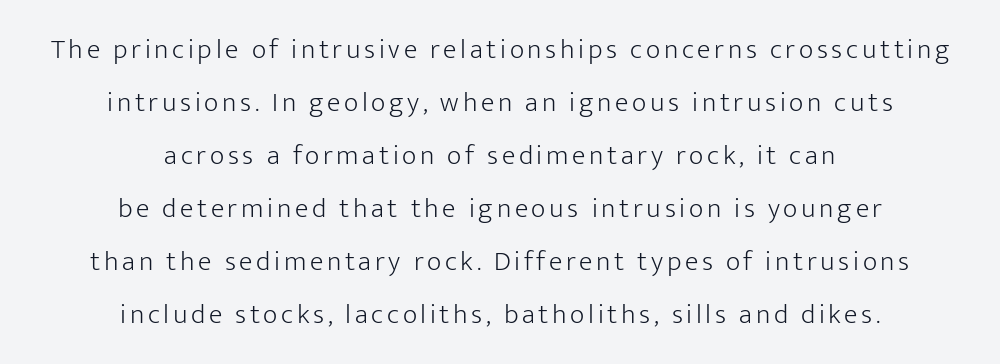
Grotesque or geometric, the face here clearly has no serifs. If you drew a line through each stem, it would be perfectly vertical. Think of a printed novel: that variable character pitch is what you see here. Stem width sits at or under what a default text font uses. Underline: absent. These lines are centered, leaving both edges ragged.
